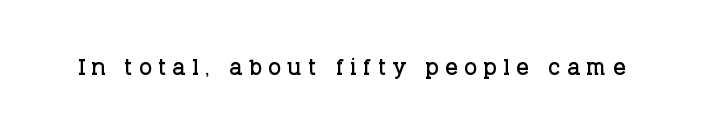
How are the letters spaced? Widely, with obvious added tracking. Quick note: not italic, upright. Just letters on the line, the space beneath them empty. The font family rendered here belongs to the serif group. Varying glyph widths throughout — classic text-font behaviour.
